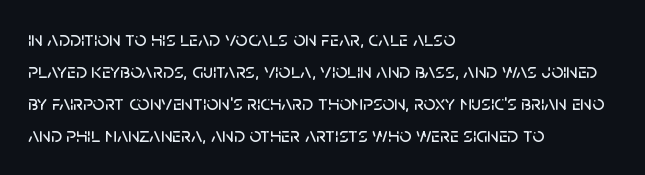
{"italic": "no", "underline": "no", "align": "left", "line_spacing": "normal", "line_spacing_ratio": 1.53, "letter_spacing": "normal", "letter_spacing_em": 0.0, "glyph_px": 21}
